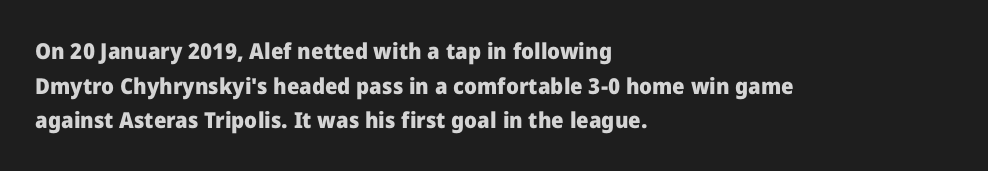
{"italic": "no", "bold": "yes", "underline": "no", "align": "left", "line_spacing": "normal", "line_spacing_ratio": 1.57, "letter_spacing": "normal", "letter_spacing_em": 0.0, "glyph_px": 22}
